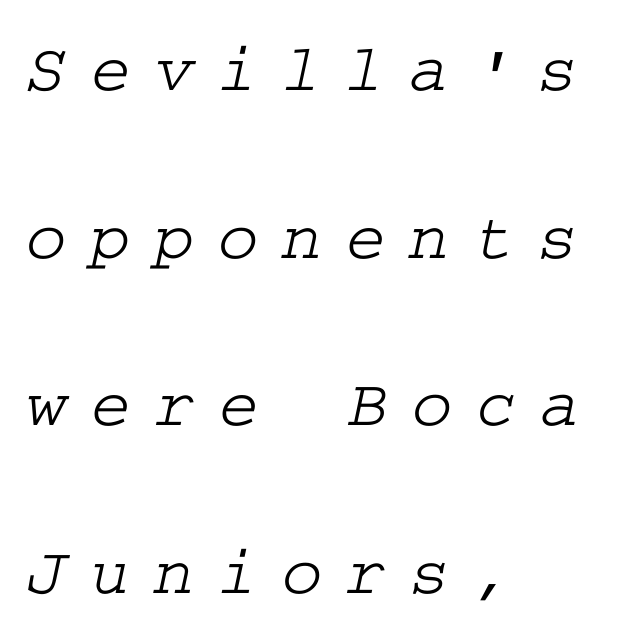
The image shows 69 px wide serif type; set left-aligned, loose line spacing (2.43x), unusually wide letter spacing (+0.34 em), not underlined; low stroke contrast and a medium x-height.
